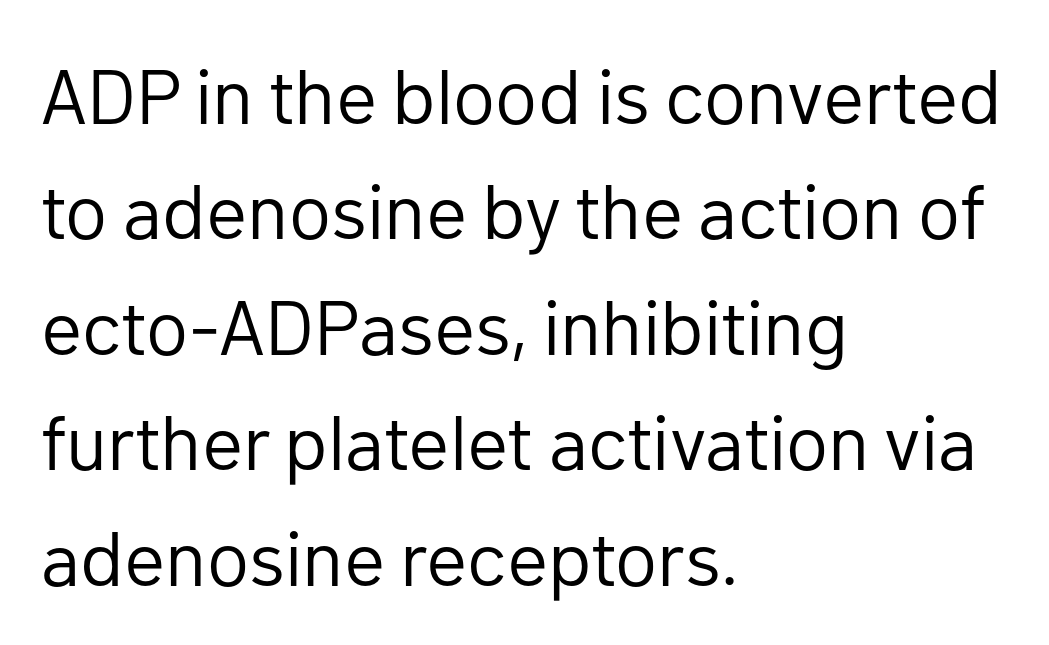
The image shows 77 px regular-weight sans-serif type, upright; set left-aligned, normal line spacing (1.5x), normal letter spacing, not underlined; low stroke contrast and a medium x-height.
